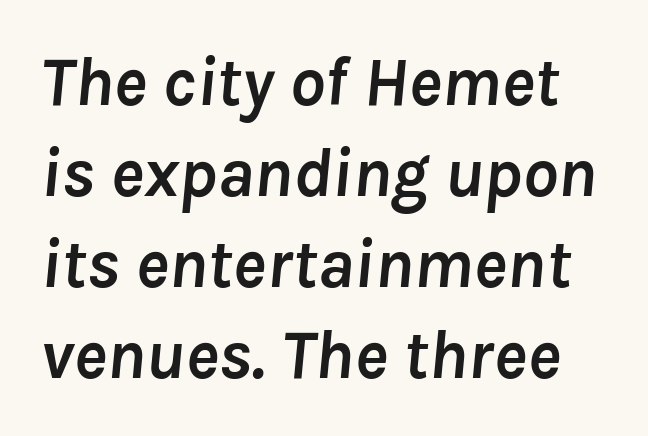
Honestly, there is no underline to notice here at all. Looks like regular typesetting: each glyph gets only the width it needs. Is the type bold? Yes — the strokes are clearly thick and heavy. Slanted lettering throughout. Successive baselines arrive at the customary interval.
